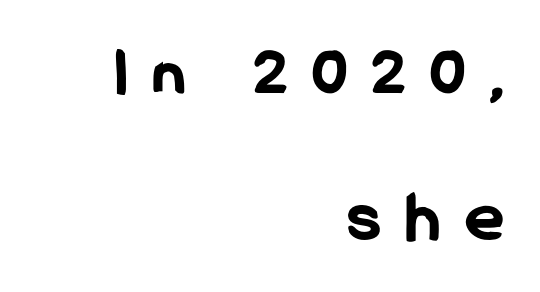
Q: Is the text bold? A: Yes.
Q: Is the text italic (slanted)? A: No, it is upright.
Q: Is the typeface a serif or a sans-serif typeface? A: Sans-serif.
Q: Is the text underlined? A: No.
Q: How is the paragraph aligned? A: Right-aligned.
Q: Is the spacing between letters normal or unusually wide? A: Unusually wide.
Q: Is the spacing between lines tight, normal or loose? A: Loose.
Q: Width (condensed, normal, or wide)? A: Condensed.
Q: Stroke contrast? A: Low.
Q: x-height? A: Medium.
Q: Monospaced? A: No.
